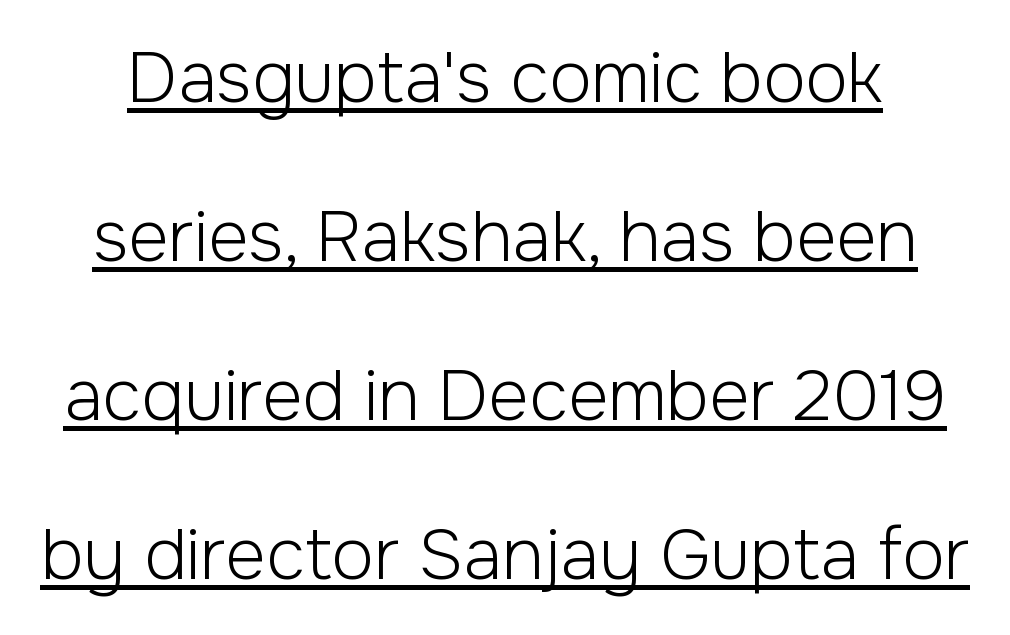
{"serif": "no", "italic": "no", "bold": "no", "weight": "light", "width": "normal", "stroke_contrast": "low", "x_height": "medium", "monospaced": "no", "underline": "yes", "line_spacing": "loose", "line_spacing_ratio": 2.27, "letter_spacing": "normal", "letter_spacing_em": 0.0, "glyph_px": 70}
